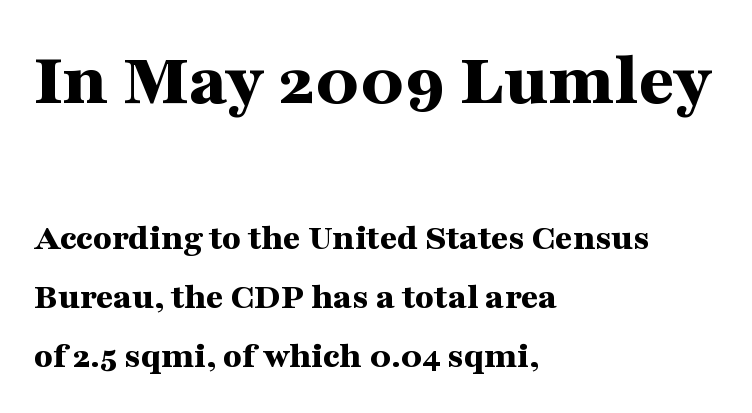
{"serif": "yes", "italic": "no", "bold": "yes", "weight": "bold", "width": "wide", "stroke_contrast": "medium", "x_height": "medium", "monospaced": "no", "underline": "no", "align": "left", "line_spacing": "normal", "line_spacing_ratio": 1.55, "letter_spacing": "normal", "letter_spacing_em": 0.0, "larger_block": "first", "size_ratio": 2.03, "glyph_px": 77}
